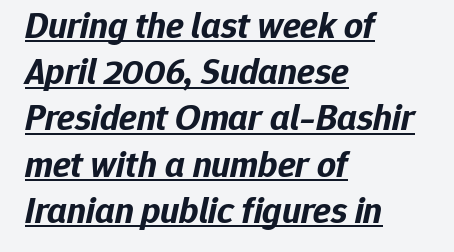
{"italic": "yes", "lean": "right", "slant_degrees": 12, "bold": "yes", "weight": "bold", "width": "normal", "stroke_contrast": "low", "x_height": "medium", "monospaced": "no", "underline": "yes", "align": "left", "line_spacing": "normal", "line_spacing_ratio": 1.25, "letter_spacing": "normal", "letter_spacing_em": 0.0, "glyph_px": 37}
